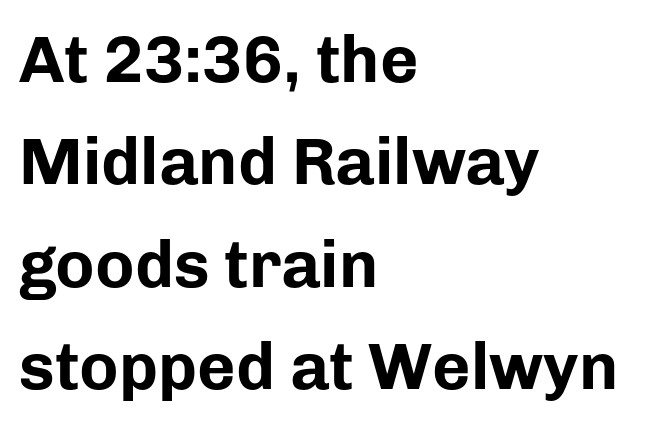
Observe the ordinary spacing: letters are neighbours, not strangers. In terms of leading, this rendering sits right in the middle. No word sits above an underline. Strong, thick strokes mark this as bold type. These lines stack with their left ends in a neat column.
